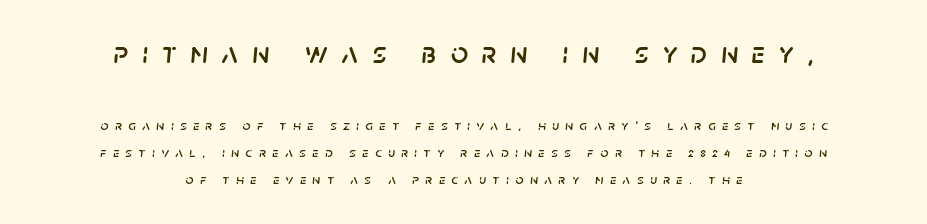
Q: Is the text italic (slanted)? A: Yes, it leans right by about 5 degrees.
Q: Is the text underlined? A: No.
Q: How is the paragraph aligned? A: Centered.
Q: Is the spacing between letters normal or unusually wide? A: Unusually wide.
Q: Is the spacing between lines tight, normal or loose? A: Loose.
Q: Which block of text is set in a larger size, the first (top) or the second (bottom)? A: The first (top) one.
Q: Width (condensed, normal, or wide)? A: Normal.
Q: Stroke contrast? A: Low.
Q: x-height? A: Large.
Q: Monospaced? A: No.
